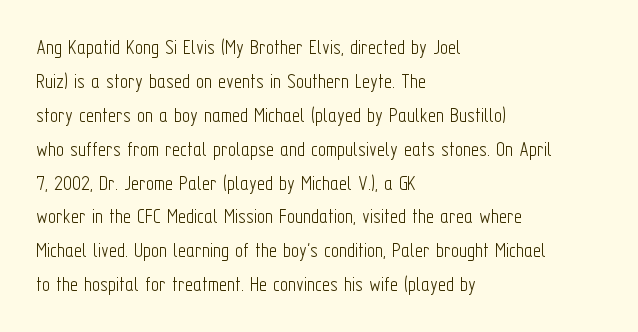
{"italic": "no", "bold": "no", "underline": "no", "align": "left", "line_spacing": "normal", "line_spacing_ratio": 1.54, "letter_spacing": "normal", "letter_spacing_em": 0.0, "glyph_px": 22}
